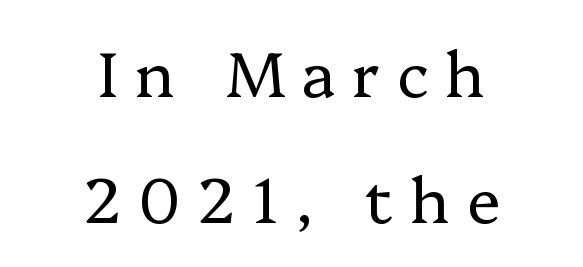
The image shows 62 px regular-weight serif type, upright; set centered, loose line spacing (2.04x), unusually wide letter spacing (+0.28 em), not underlined; low stroke contrast and a medium x-height.
